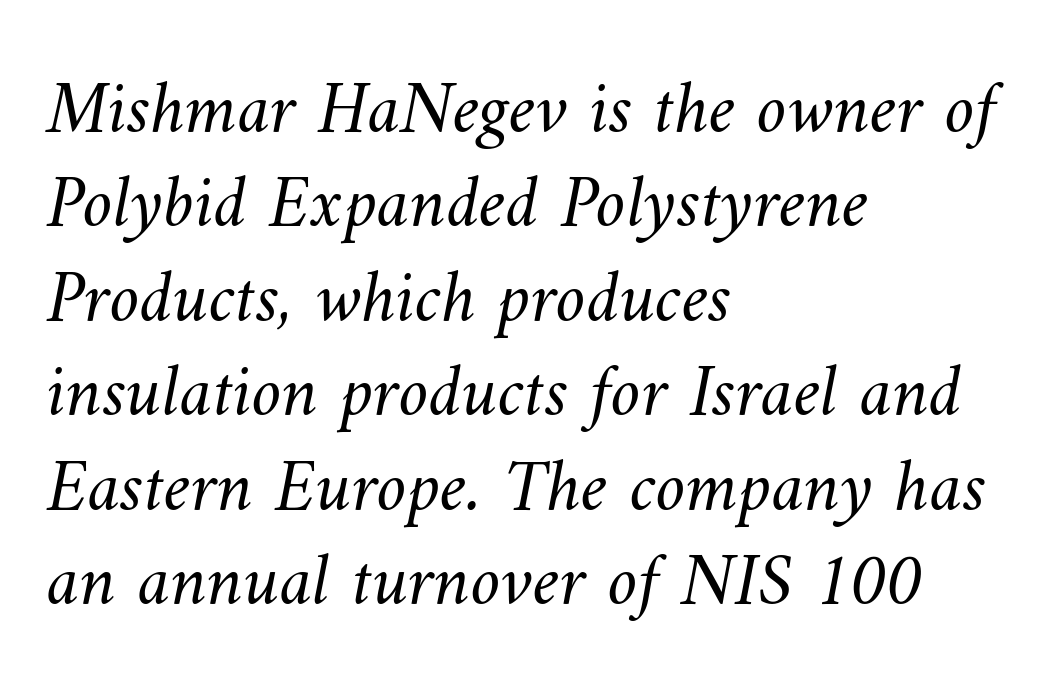
Stem width sits at or under what a default text font uses. A student would call this left alignment; a typographer would say flush left, rag right. Honestly, there is no underline to notice here at all. The face used here is proportionally spaced, like ordinary book or web type. Is there much room between lines? A standard amount, neither cramped nor airy. The face used here is rendered with its standard letterfit.
